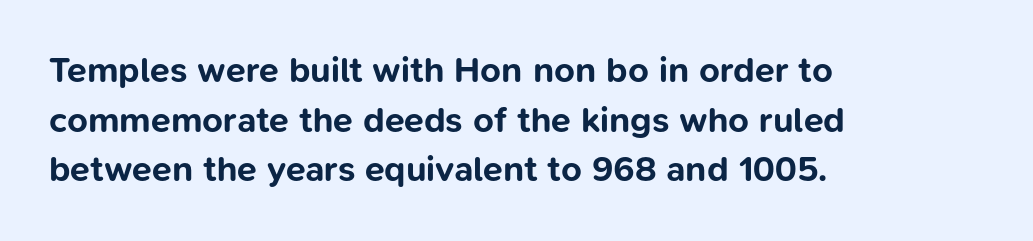
{"serif": "no", "italic": "no", "bold": "yes", "weight": "bold", "width": "normal", "stroke_contrast": "low", "x_height": "medium", "monospaced": "no", "underline": "no", "align": "left", "line_spacing": "normal", "line_spacing_ratio": 1.38, "letter_spacing": "normal", "letter_spacing_em": 0.0, "glyph_px": 36}
